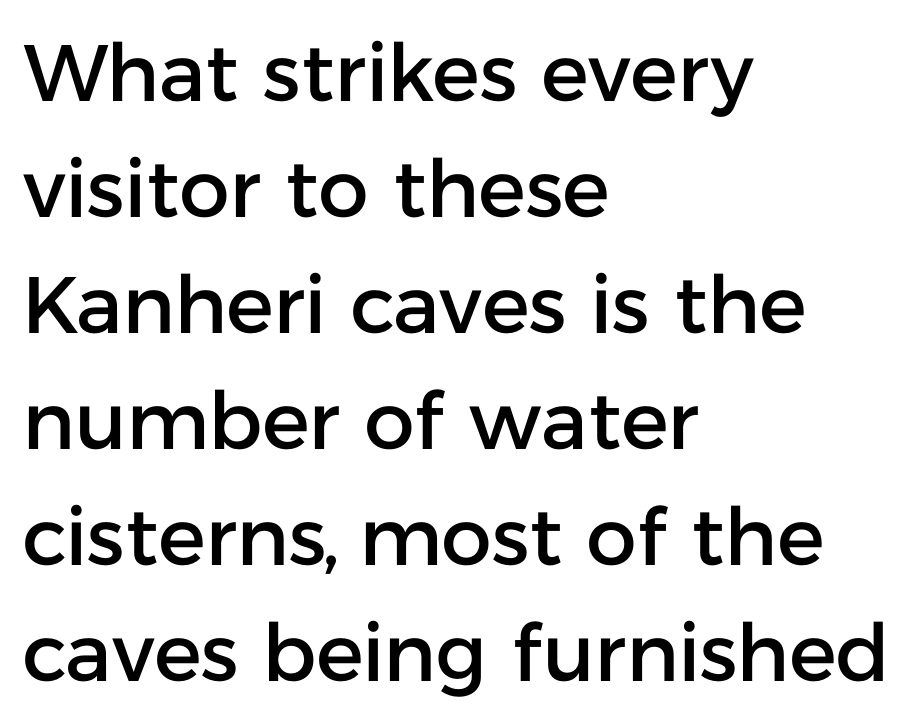
{"serif": "no", "italic": "no", "width": "normal", "stroke_contrast": "low", "x_height": "medium", "monospaced": "no", "underline": "no", "align": "left", "line_spacing": "normal", "line_spacing_ratio": 1.45, "letter_spacing": "normal", "letter_spacing_em": 0.0, "glyph_px": 80}
